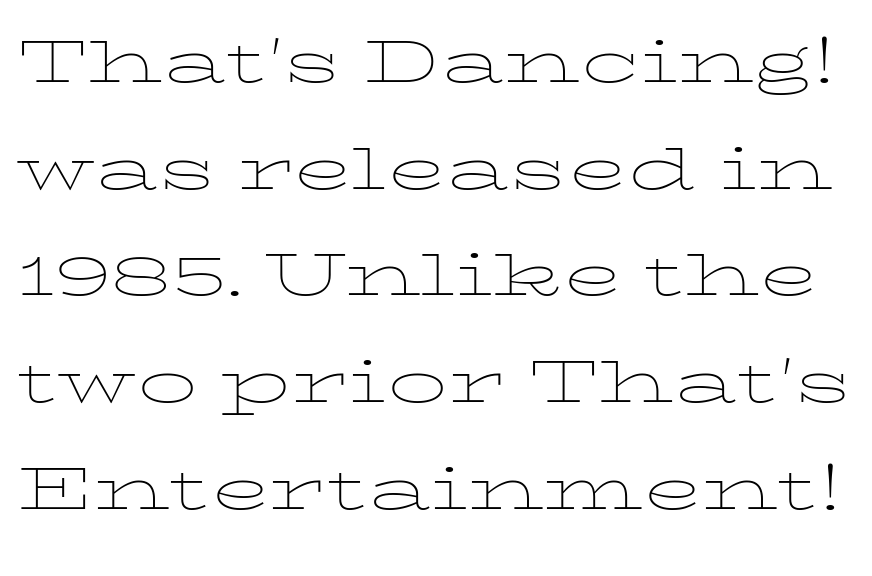
The characters are drawn with everyday or finer stroke widths. Spacing verdict: proportional, widths tailored to each character. Tracking value appears to be zero — textbook default spacing. A typesetter would call this leading conventional body-copy spacing.
